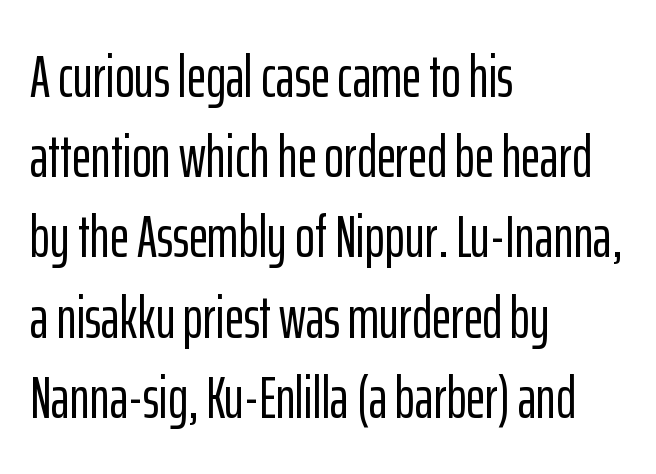
{"serif": "no", "italic": "no", "width": "condensed", "stroke_contrast": "low", "x_height": "medium", "monospaced": "no", "underline": "no", "align": "left", "line_spacing": "normal", "line_spacing_ratio": 1.36, "letter_spacing": "normal", "letter_spacing_em": 0.0, "glyph_px": 59}
